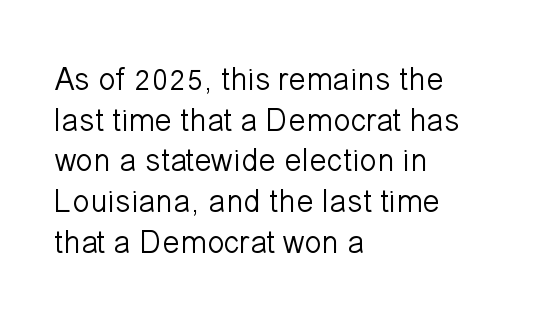
The image shows 32 px light sans-serif type, upright; set left-aligned, normal line spacing (1.27x), normal letter spacing, not underlined; low stroke contrast and a medium x-height.
